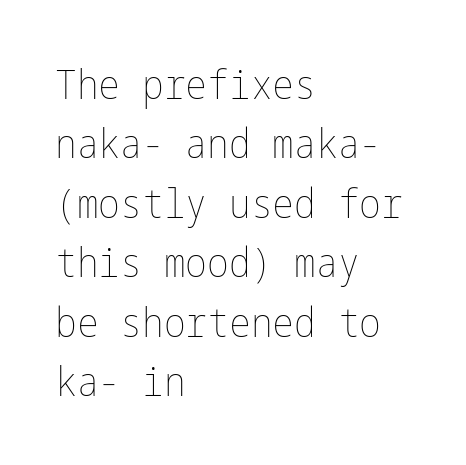
In CSS terms this would be text-align: left. The cut favours lightness, reaching ordinary text weight at its darkest. This rendering features lettering with no underline. Quick note: interline space is typical.
